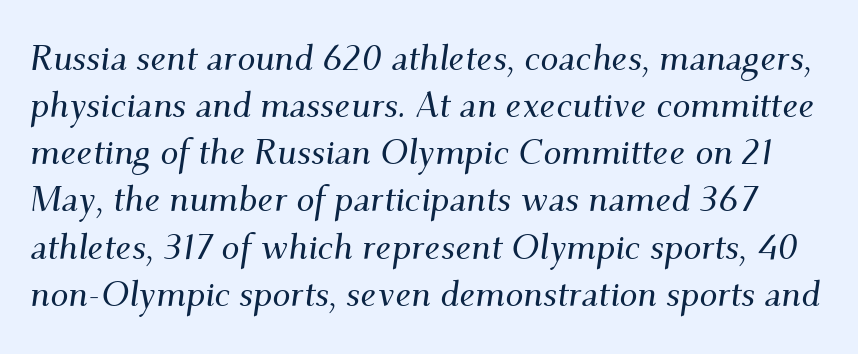
These lines keep a tight, regular rhythm from letter to letter. A typesetter would label this face a serif. Looking at the ascenders, they clearly lean. Plain, unruled lines of type.
